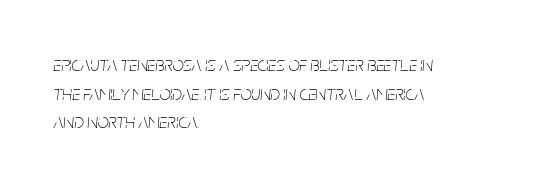
The image shows 20 px text type, italic (leaning right); set left-aligned, normal line spacing (1.43x), normal letter spacing, not underlined.
